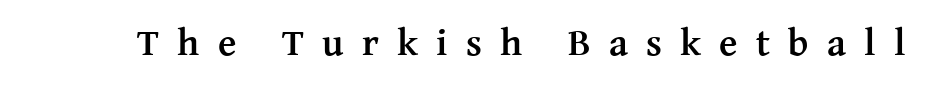
Old-style or modern, the face here clearly has serifs. Beneath every word, the page is bare. Thick stems and heavy bowls — unmistakably bold. Observe the wide spacing: letters keep a clear distance from each other. Vertical strokes here are truly vertical. This sample has the flowing, uneven cadence of proportional lettering.
